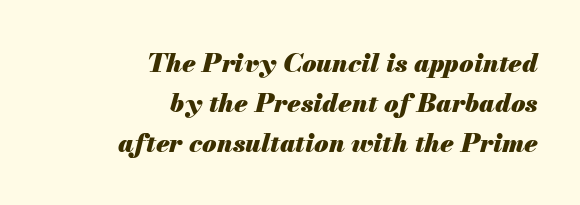
{"italic": "yes", "lean": "right", "slant_degrees": 13, "bold": "yes", "underline": "no", "align": "right", "line_spacing": "normal", "line_spacing_ratio": 1.53, "letter_spacing": "normal", "letter_spacing_em": 0.0, "glyph_px": 26}
